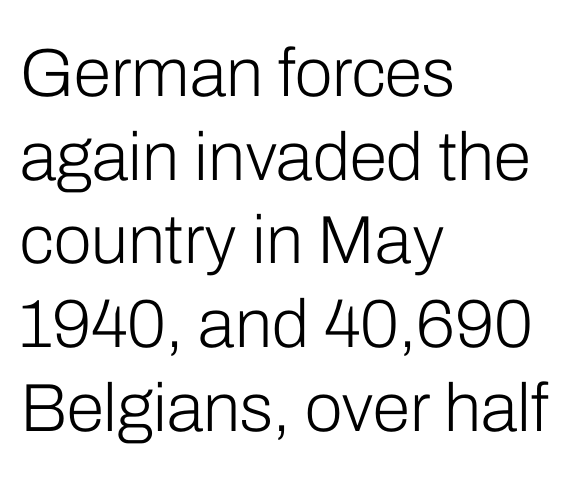
The image shows 68 px light sans-serif type, upright; set left-aligned, line spacing 1.23x, normal letter spacing, not underlined; low stroke contrast and a medium x-height.
